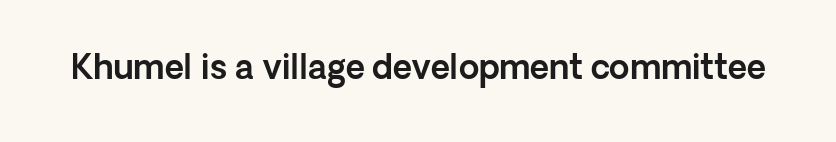
Looks like regular typesetting: each glyph gets only the width it needs. The passage shown has conventional tracking throughout. Notice how the stems are strictly vertical — no italics here. I'd call this a sans setting — the letters go barefoot. Quick note: underline off.
